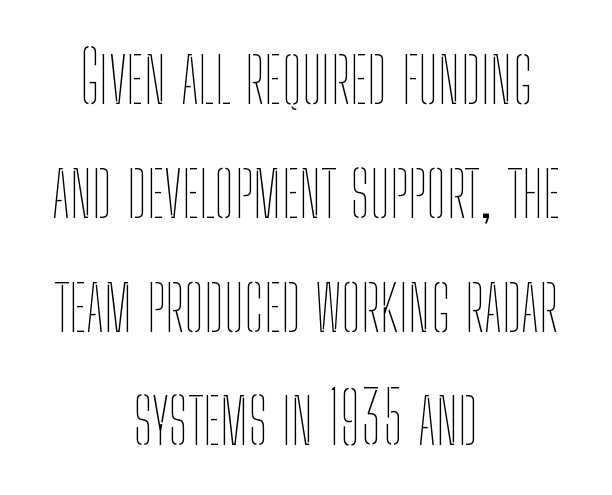
The image shows 72 px thin, condensed type, upright; set centered, normal line spacing (1.58x), normal letter spacing, not underlined; low stroke contrast and a medium x-height.
